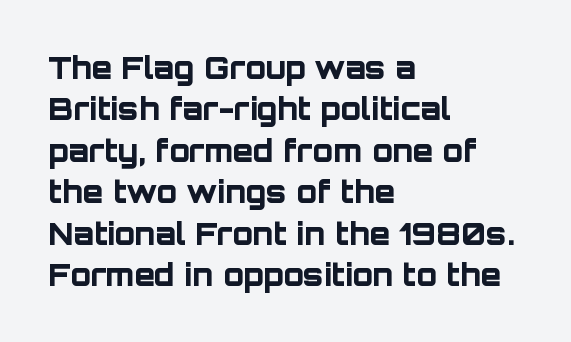
{"serif": "no", "italic": "no", "bold": "yes", "weight": "bold", "width": "normal", "stroke_contrast": "low", "x_height": "large", "monospaced": "no", "underline": "no", "align": "left", "line_spacing": "normal", "line_spacing_ratio": 1.38, "letter_spacing": "normal", "letter_spacing_em": 0.0, "glyph_px": 30}
